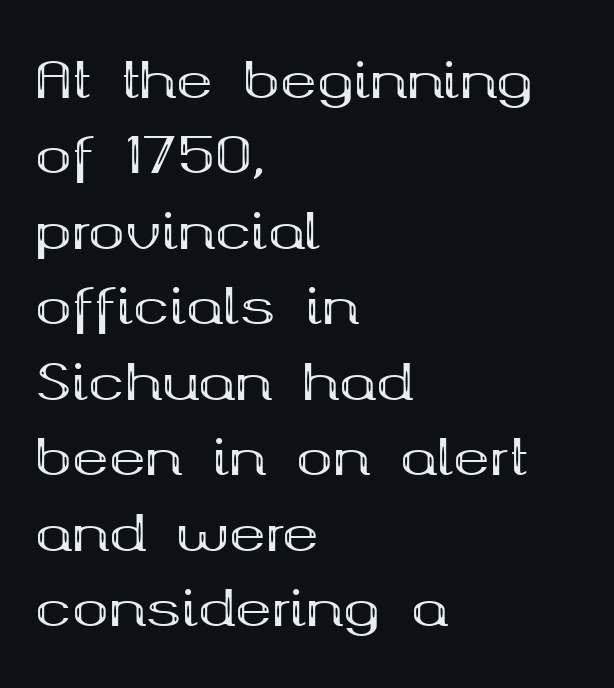
The image shows 49 px bold, wide serif type, upright; set left-aligned, normal line spacing (1.54x), normal letter spacing, not underlined; medium stroke contrast and a medium x-height.
